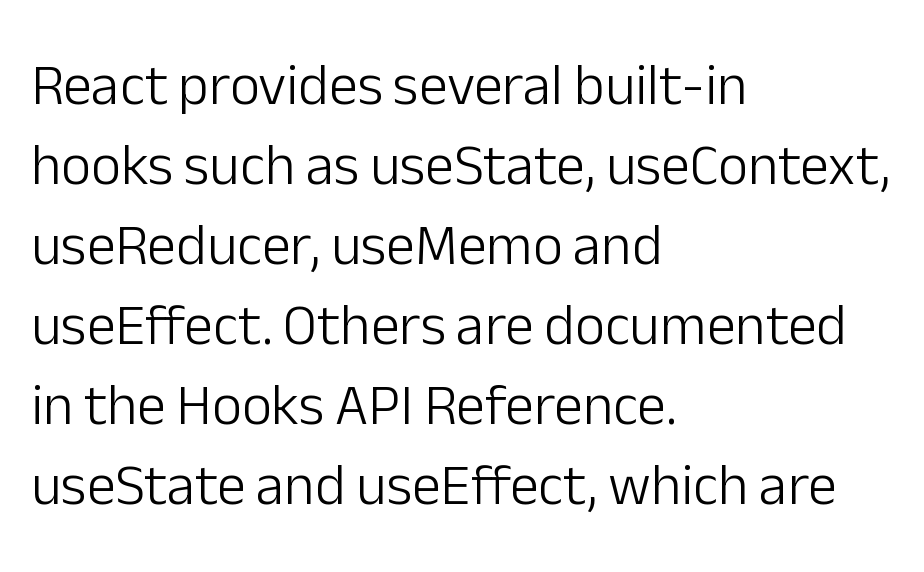
Q: Is the text bold? A: No.
Q: Is the text italic (slanted)? A: No, it is upright.
Q: Is the typeface a serif or a sans-serif typeface? A: Sans-serif.
Q: Is the text underlined? A: No.
Q: How is the paragraph aligned? A: Left-aligned.
Q: Is the spacing between letters normal or unusually wide? A: Normal.
Q: Is the spacing between lines tight, normal or loose? A: Normal.
Q: Width (condensed, normal, or wide)? A: Normal.
Q: Stroke contrast? A: Low.
Q: x-height? A: Medium.
Q: Monospaced? A: No.
